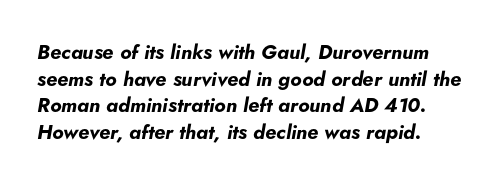
The image shows 20 px bold type, italic (leaning right); set normal line spacing (1.33x), normal letter spacing, not underlined.
